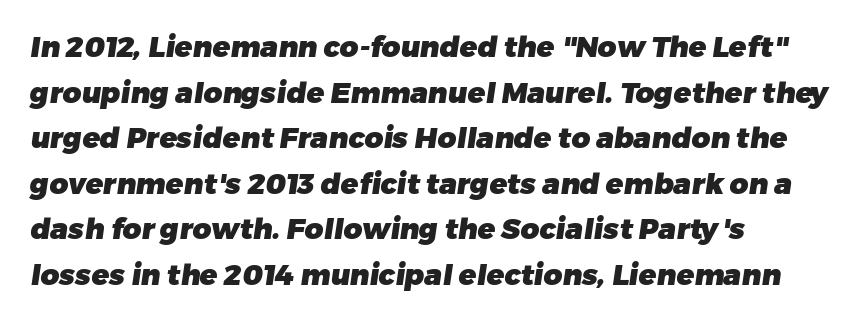
Chunky letters — that's bold for sure. Is the block centered? No — it sits flush against the left margin. Reading down the column, the eye jumps a familiar distance to each next line. Is this a fixed-width face? No — the glyphs have proportional, varying widths. Classification — sans serif. You could call the tracking neutral — neither tight nor loose.
